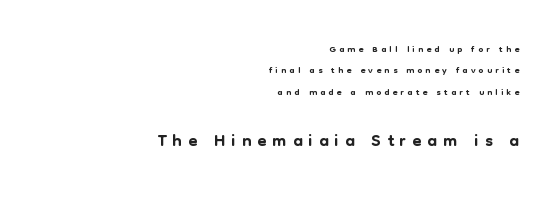
{"italic": "no", "underline": "no", "align": "right", "line_spacing": "normal", "line_spacing_ratio": 1.52, "letter_spacing": "wide", "letter_spacing_em": 0.23, "larger_block": "second", "size_ratio": 1.86, "glyph_px": 26}
